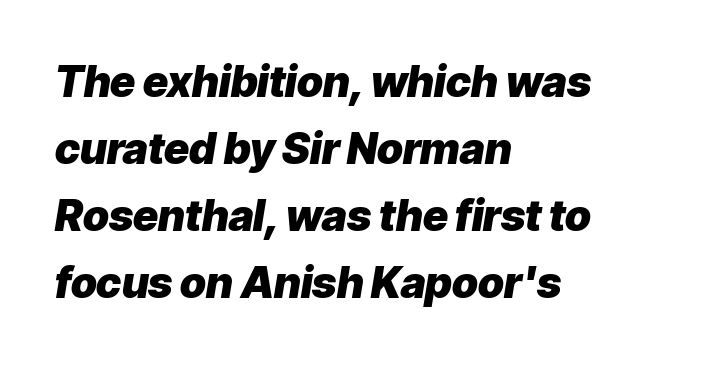
Q: Is the text bold? A: Yes.
Q: Is the text italic (slanted)? A: Yes, it leans right by about 9 degrees.
Q: Is the text underlined? A: No.
Q: How is the paragraph aligned? A: Left-aligned.
Q: Is the spacing between letters normal or unusually wide? A: Normal.
Q: Is the spacing between lines tight, normal or loose? A: Normal.
Q: Width (condensed, normal, or wide)? A: Normal.
Q: Stroke contrast? A: Low.
Q: x-height? A: Medium.
Q: Monospaced? A: No.
